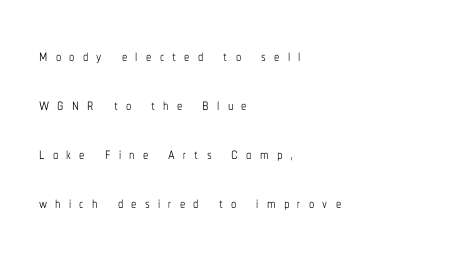
Q: Is the text bold? A: No.
Q: Is the text italic (slanted)? A: No, it is upright.
Q: Is the text underlined? A: No.
Q: How is the paragraph aligned? A: Left-aligned.
Q: Is the spacing between letters normal or unusually wide? A: Unusually wide.
Q: Is the spacing between lines tight, normal or loose? A: Loose.
